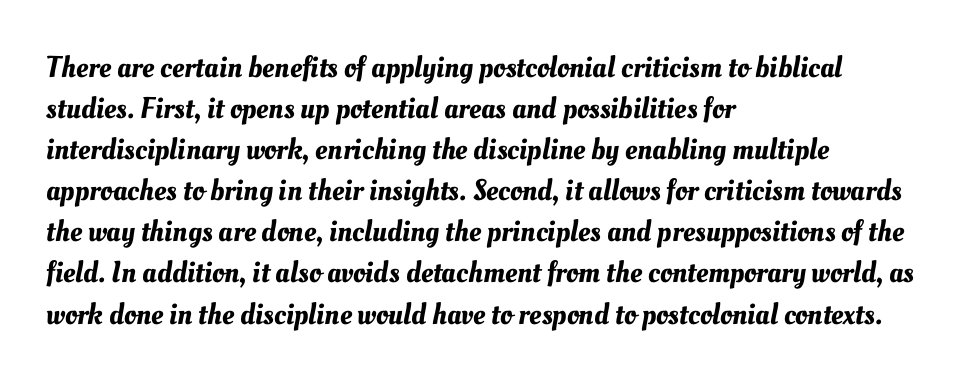
Do the characters align in a grid? No, the font is proportional. In terms of letterspacing, this is plain default setting. Notice how the passage keeps a crisp vertical edge on the left only. The passage shown is not underscored anywhere. A normal amount of white space separates one row of letters from the next.
